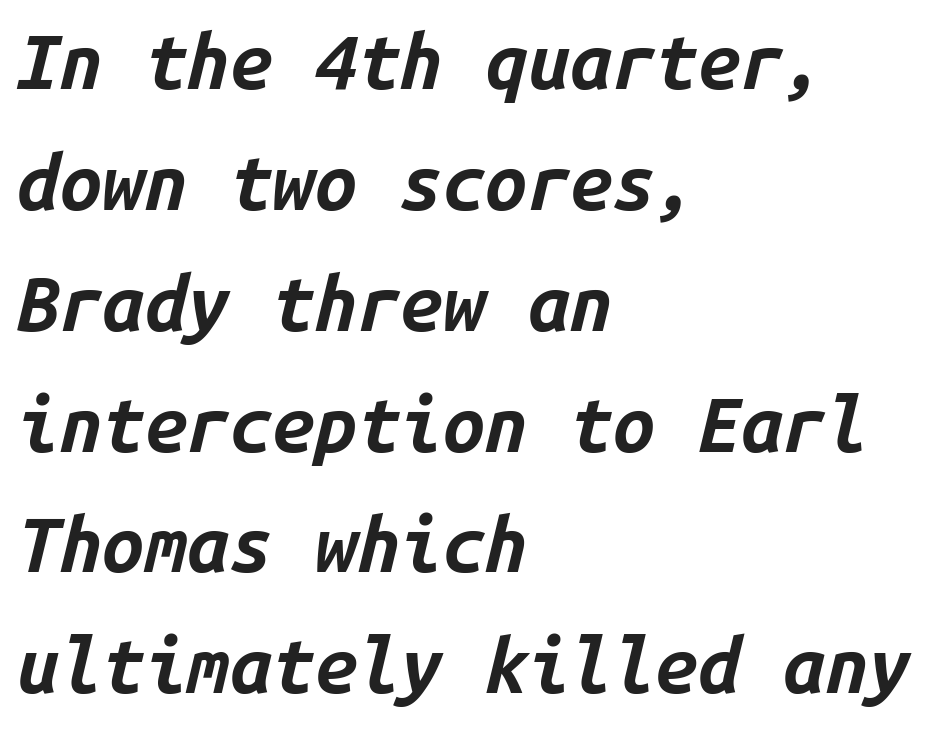
{"italic": "yes", "lean": "right", "slant_degrees": 14, "bold": "yes", "weight": "bold", "width": "normal", "stroke_contrast": "low", "x_height": "medium", "monospaced": "yes", "underline": "no", "align": "left", "line_spacing": "normal", "line_spacing_ratio": 1.59, "letter_spacing": "normal", "letter_spacing_em": 0.0, "glyph_px": 76}
